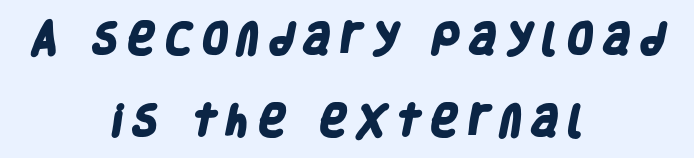
Q: Is the text bold? A: Yes.
Q: Is the typeface a serif or a sans-serif typeface? A: Sans-serif.
Q: Is the text underlined? A: No.
Q: How is the paragraph aligned? A: Centered.
Q: Is the spacing between letters normal or unusually wide? A: Unusually wide.
Q: Is the spacing between lines tight, normal or loose? A: Loose.
Q: Width (condensed, normal, or wide)? A: Condensed.
Q: Stroke contrast? A: Low.
Q: x-height? A: Large.
Q: Monospaced? A: No.
